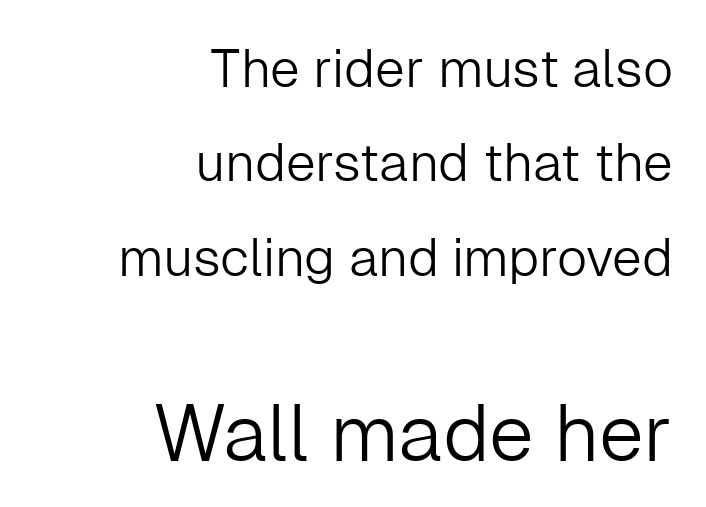
Q: Is the text bold? A: No.
Q: Is the text italic (slanted)? A: No, it is upright.
Q: Is the typeface a serif or a sans-serif typeface? A: Sans-serif.
Q: Is the text underlined? A: No.
Q: How is the paragraph aligned? A: Right-aligned.
Q: Is the spacing between letters normal or unusually wide? A: Normal.
Q: Which block of text is set in a larger size, the first (top) or the second (bottom)? A: The second (bottom) one.
Q: Width (condensed, normal, or wide)? A: Normal.
Q: Stroke contrast? A: Low.
Q: x-height? A: Medium.
Q: Monospaced? A: No.
